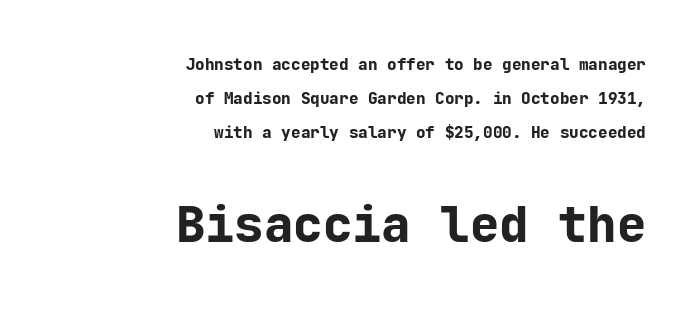
The image shows 49 px bold sans-serif type, upright, monospaced; set right-aligned, loose line spacing (2.11x), normal letter spacing, not underlined; the second (bottom) block is 3.06x larger; low stroke contrast and a medium x-height.
